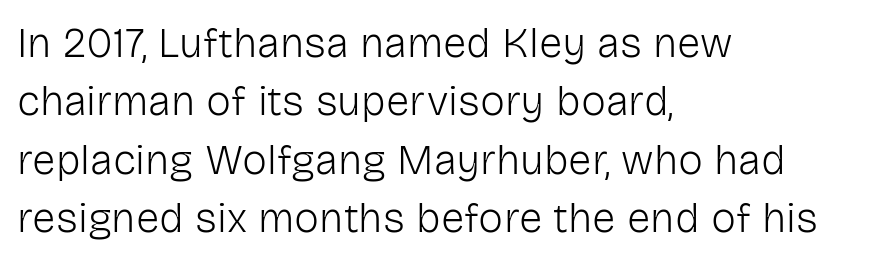
{"serif": "no", "italic": "no", "bold": "no", "weight": "light", "width": "normal", "stroke_contrast": "low", "x_height": "medium", "monospaced": "no", "underline": "no", "align": "left", "line_spacing": "normal", "line_spacing_ratio": 1.39, "letter_spacing": "normal", "letter_spacing_em": 0.0, "glyph_px": 42}
